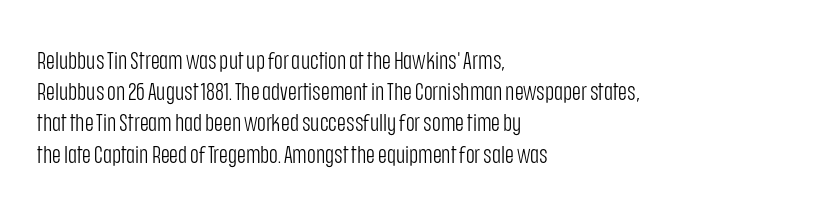
Q: Is the text bold? A: No.
Q: Is the text italic (slanted)? A: No, it is upright.
Q: Is the text underlined? A: No.
Q: How is the paragraph aligned? A: Left-aligned.
Q: Is the spacing between letters normal or unusually wide? A: Normal.
Q: Is the spacing between lines tight, normal or loose? A: Normal.
